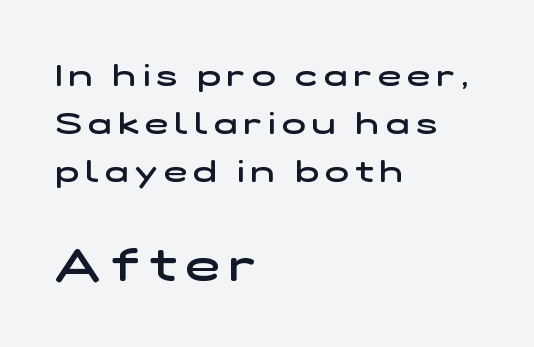
The image shows 46 px semibold, wide sans-serif type; set left-aligned, normal line spacing (1.55x), unusually wide letter spacing (+0.21 em), not underlined; the second (bottom) block is 1.48x larger; low stroke contrast and a medium x-height.
